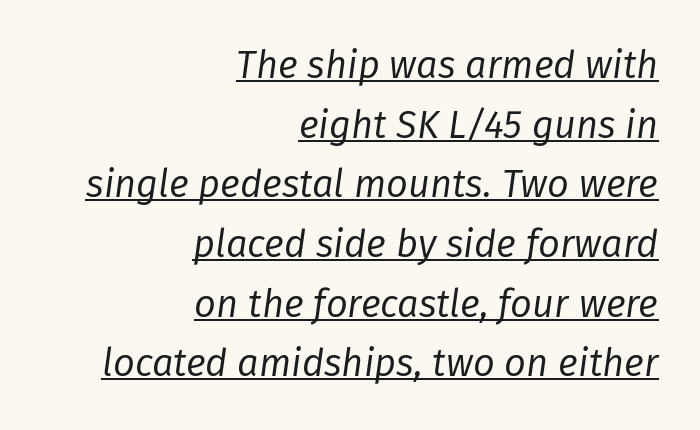
Q: Is the text bold? A: No.
Q: Is the text italic (slanted)? A: Yes, it leans right by about 8 degrees.
Q: Is the text underlined? A: Yes.
Q: How is the paragraph aligned? A: Right-aligned.
Q: Is the spacing between letters normal or unusually wide? A: Normal.
Q: Is the spacing between lines tight, normal or loose? A: Normal.
Q: Width (condensed, normal, or wide)? A: Normal.
Q: Stroke contrast? A: Low.
Q: x-height? A: Medium.
Q: Monospaced? A: No.
